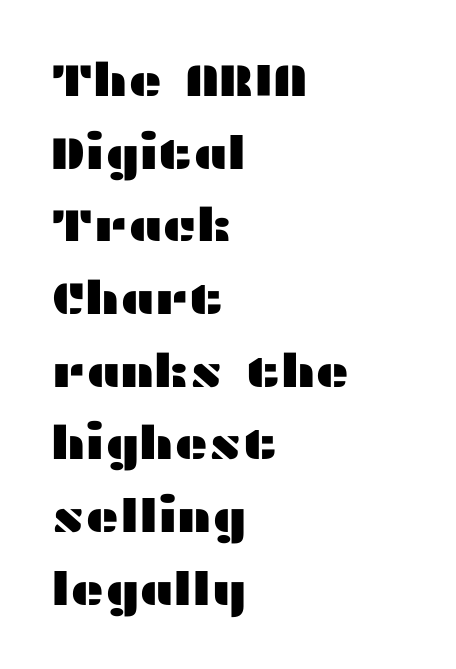
{"serif": "no", "italic": "no", "width": "wide", "stroke_contrast": "medium", "x_height": "medium", "monospaced": "no", "underline": "no", "align": "left", "line_spacing": "normal", "line_spacing_ratio": 1.58, "letter_spacing": "normal", "letter_spacing_em": 0.0, "glyph_px": 46}
